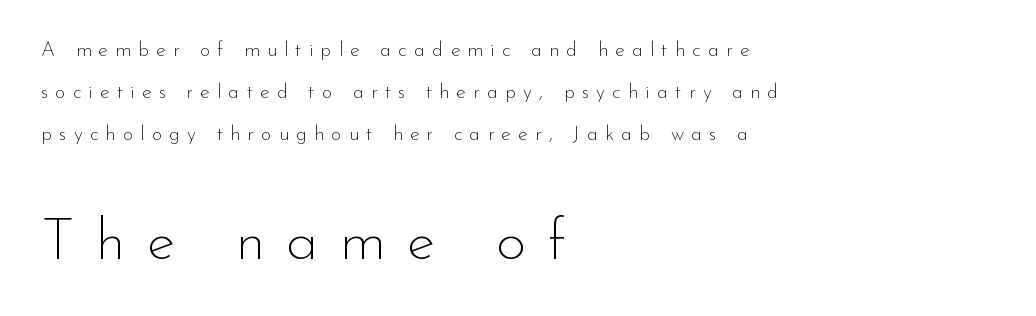
The image shows 59 px thin sans-serif type, upright; set left-aligned, loose line spacing (2.1x), unusually wide letter spacing (+0.36 em), not underlined; the second (bottom) block is 2.95x larger; low stroke contrast and a small x-height.
